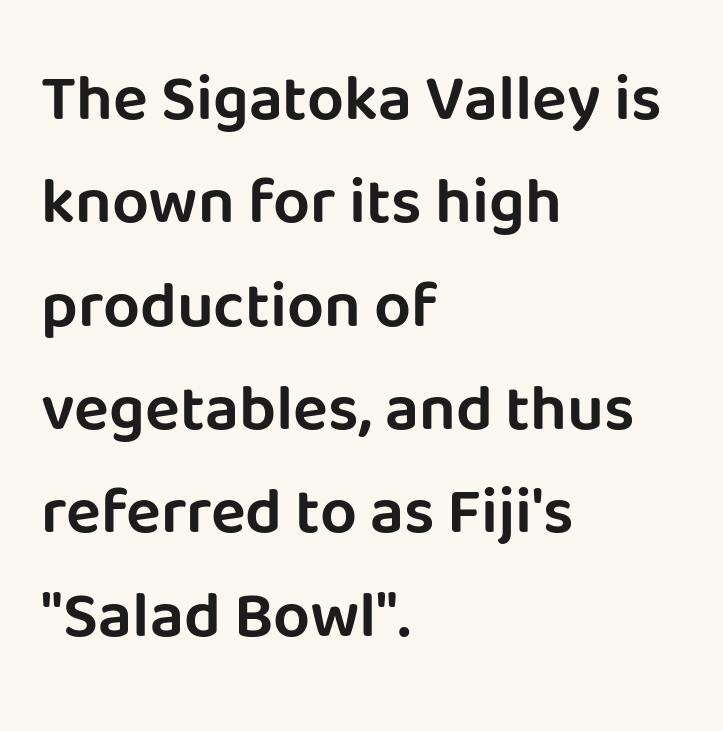
{"serif": "no", "italic": "no", "width": "normal", "stroke_contrast": "low", "x_height": "large", "monospaced": "no", "underline": "no", "align": "left", "line_spacing": "normal", "line_spacing_ratio": 1.59, "letter_spacing": "normal", "letter_spacing_em": 0.0, "glyph_px": 65}
